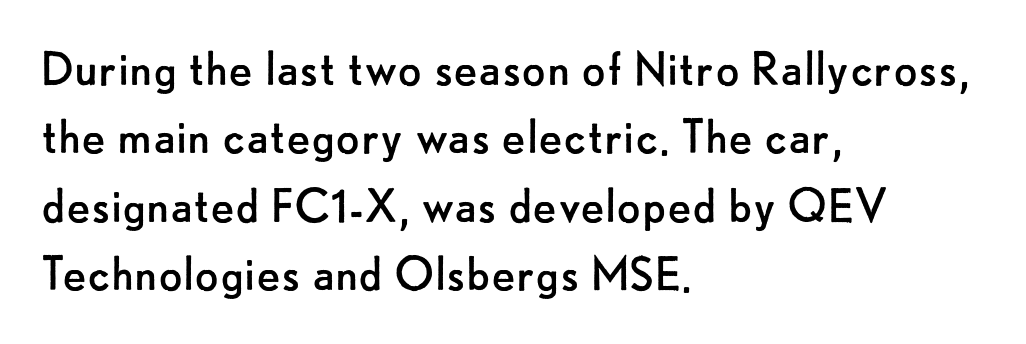
Q: Is the text bold? A: No.
Q: Is the text italic (slanted)? A: No, it is upright.
Q: Is the typeface a serif or a sans-serif typeface? A: Sans-serif.
Q: Is the text underlined? A: No.
Q: How is the paragraph aligned? A: Left-aligned.
Q: Is the spacing between letters normal or unusually wide? A: Normal.
Q: Width (condensed, normal, or wide)? A: Normal.
Q: Stroke contrast? A: Low.
Q: x-height? A: Small.
Q: Monospaced? A: No.
